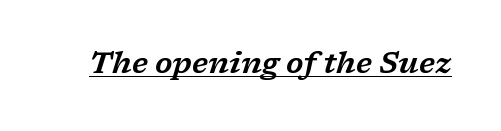
The image shows 30 px wide serif type, italic (leaning right); set normal letter spacing, underlined; low stroke contrast and a medium x-height.
